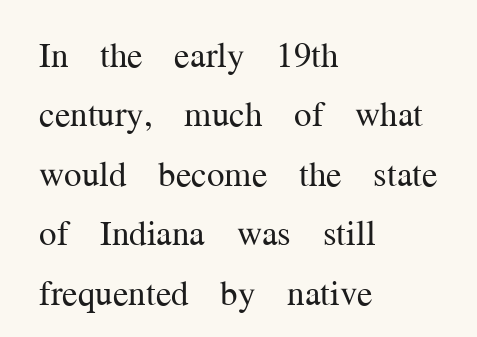
The image shows 35 px regular-weight serif type, upright; set left-aligned, normal line spacing (1.7x), normal letter spacing, not underlined; medium stroke contrast and a medium x-height.
